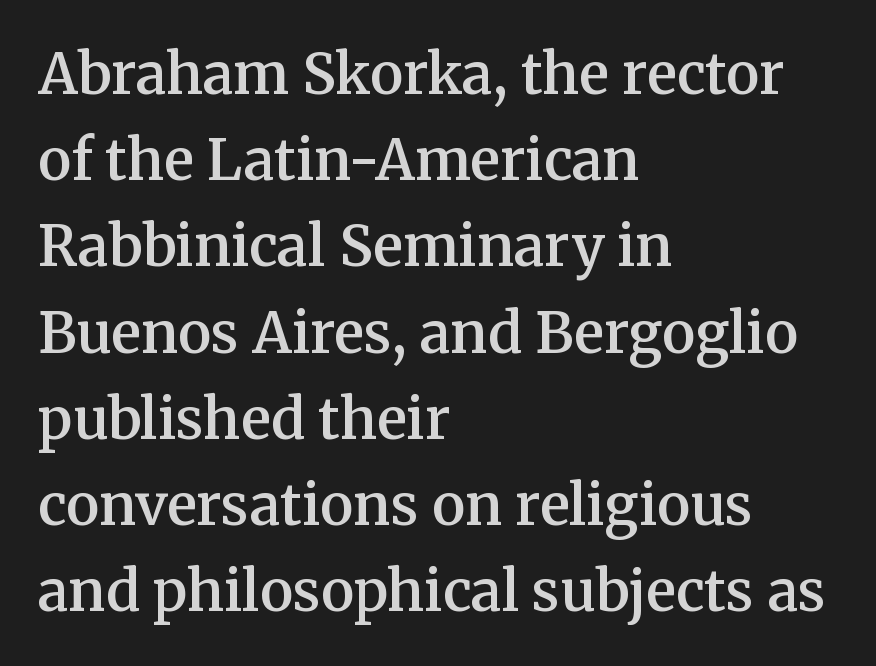
Compared with an ordinary text face, these strokes are moderately heavier — a semibold. Posture: straight, roman, zero tilt. The rendering anchors every line to the left-hand side. Observe the ordinary spacing: letters are neighbours, not strangers. You can tell from the footed stems that serif type was used.
